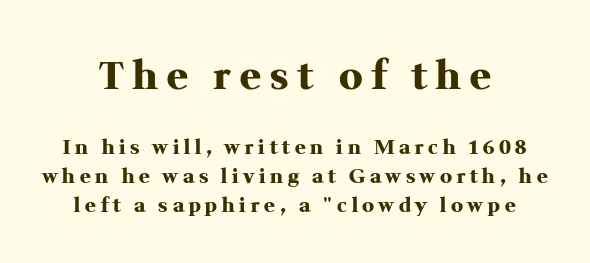
{"serif": "yes", "italic": "no", "bold": "yes", "weight": "heavy", "width": "normal", "stroke_contrast": "medium", "x_height": "medium", "monospaced": "no", "underline": "no", "align": "center", "line_spacing": "normal", "line_spacing_ratio": 1.45, "letter_spacing": "wide", "letter_spacing_em": 0.24, "larger_block": "first", "size_ratio": 1.95, "glyph_px": 39}
